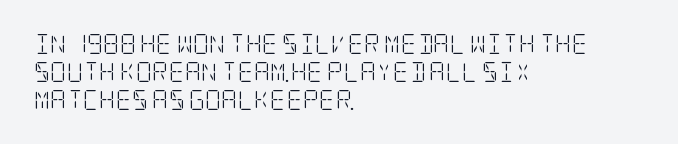
A roman cut, with each character standing at attention. Compared with a centered layout, this one pins lines to the left instead. Evenly set lines give the paragraph a standard silhouette. Heft: none added — not bold. The baseline area is clear.
